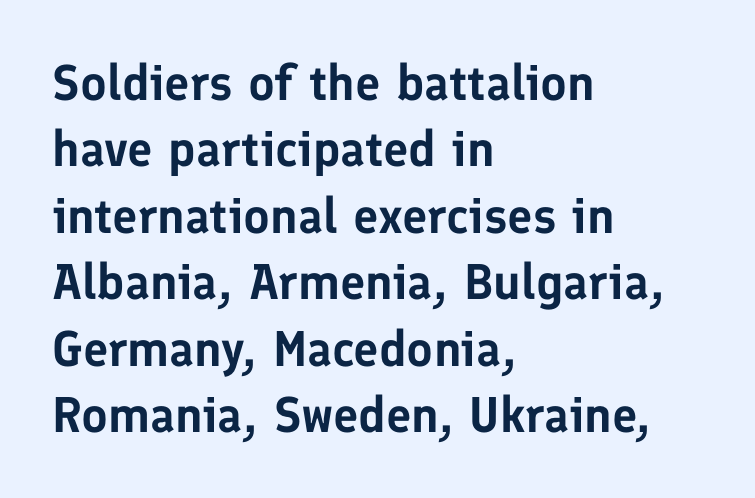
The image shows 50 px sans-serif type, upright; set left-aligned, normal line spacing (1.33x), normal letter spacing, not underlined; low stroke contrast and a medium x-height.
